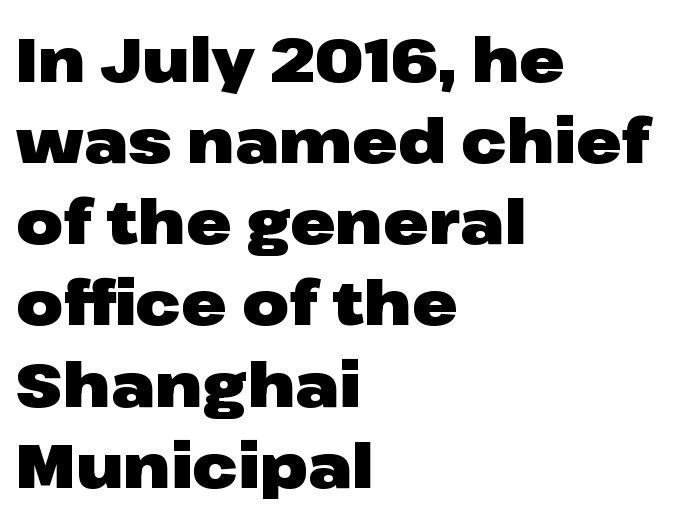
The lines are quadded left. Each letter keeps its own natural width here, so spacing adapts to shape. Style check: upright. Characters follow at the spacing the type designer built in. The text was rendered using a sans face with plain stroke endings. Plenty of ink on the page — the face is bold.
